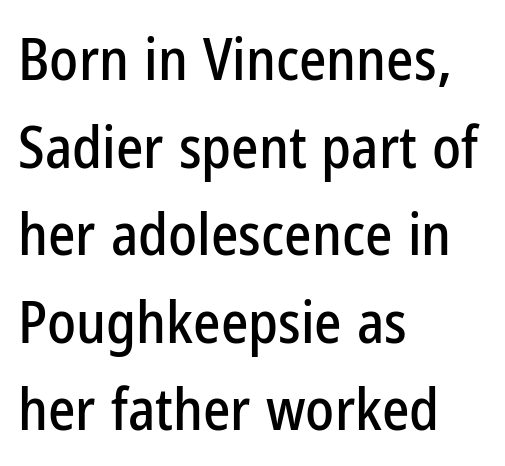
{"serif": "no", "italic": "no", "width": "condensed", "stroke_contrast": "low", "x_height": "medium", "monospaced": "no", "underline": "no", "align": "left", "line_spacing": "normal", "line_spacing_ratio": 1.51, "letter_spacing": "normal", "letter_spacing_em": 0.0, "glyph_px": 58}
